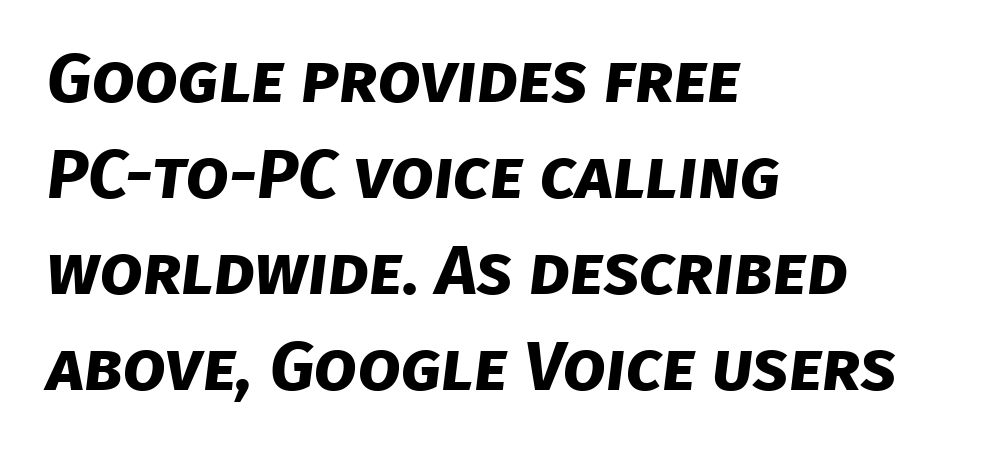
Q: Is the text bold? A: Yes.
Q: Is the typeface a serif or a sans-serif typeface? A: Sans-serif.
Q: Is the text underlined? A: No.
Q: How is the paragraph aligned? A: Left-aligned.
Q: Is the spacing between letters normal or unusually wide? A: Normal.
Q: Is the spacing between lines tight, normal or loose? A: Normal.
Q: Width (condensed, normal, or wide)? A: Normal.
Q: Stroke contrast? A: Low.
Q: x-height? A: Large.
Q: Monospaced? A: No.
